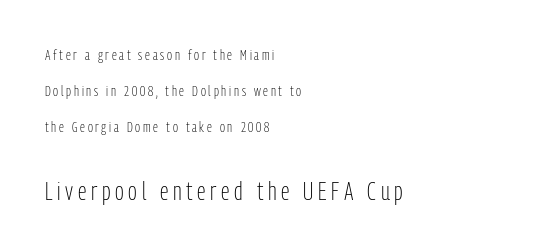
The image shows 26 px text type, upright; set left-aligned, loose line spacing (2.4x), not underlined; the second (bottom) block is 1.73x larger.
